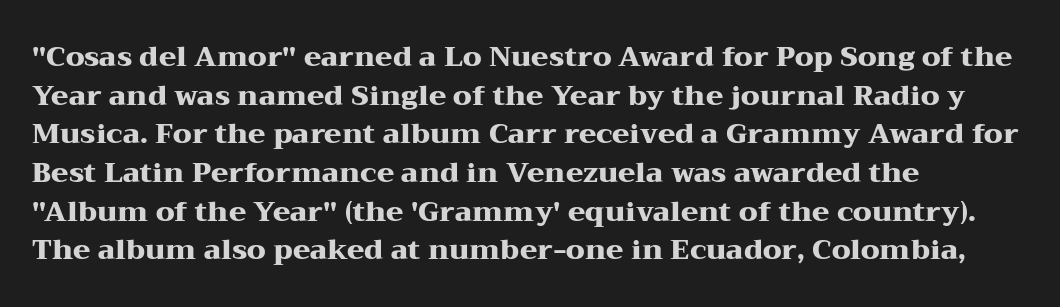
It's the straight-up-and-down kind of type. Do the characters align in a grid? No, the font is proportional. Tracking value appears to be zero — textbook default spacing. The glyphs in this specimen are seriffed. Set as a true bold cut, around the 700 mark.
